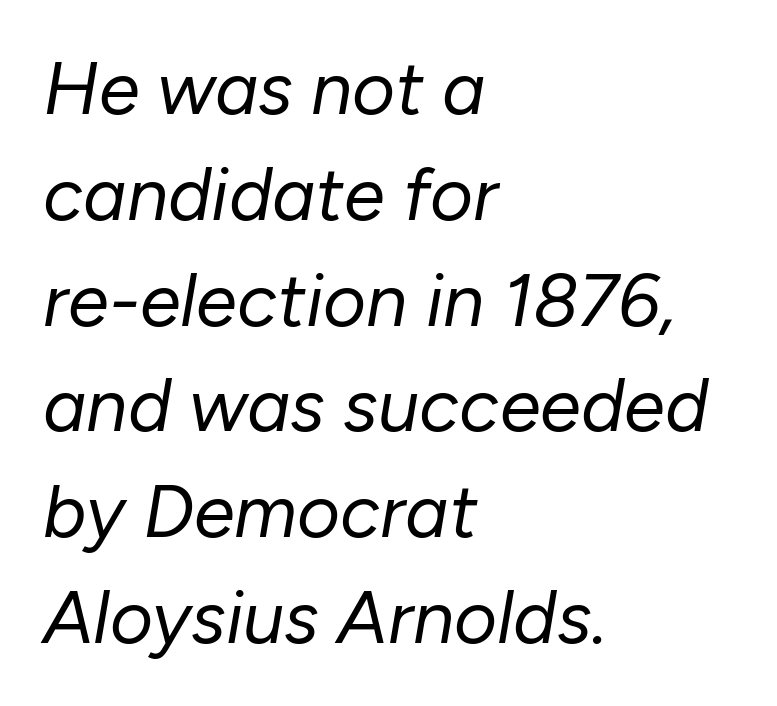
Slant detected: the letters are inclined. Has an underline been added? It has not. The letterforms sit at book weight or below. Here the designer chose a conventional face with non-uniform glyph widths. Tracking here is standard; glyphs follow each other at the usual distance.
